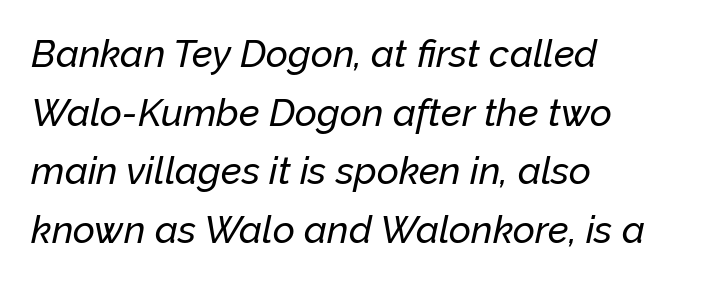
The face used here has a pronounced slope to its letters. A typesetter would call this zero additional tracking. The rag falls on the right side of this text block. Type without underlining. The passage shown stacks its lines at a standard gap. The rendering uses natural spacing where letterforms have individual widths.
